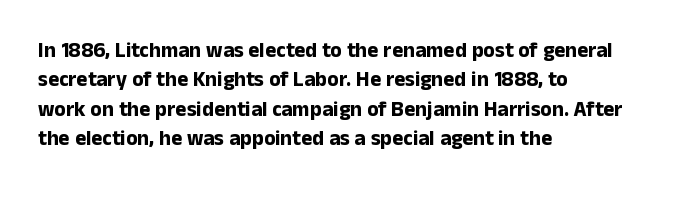
Q: Is the text bold? A: Yes.
Q: Is the text italic (slanted)? A: No, it is upright.
Q: Is the text underlined? A: No.
Q: How is the paragraph aligned? A: Left-aligned.
Q: Is the spacing between letters normal or unusually wide? A: Normal.
Q: Is the spacing between lines tight, normal or loose? A: Normal.
